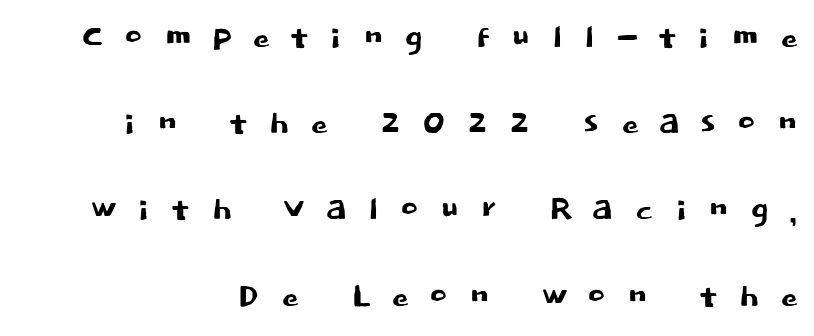
Observe the wide spacing: letters keep a clear distance from each other. Words float on clear page, feet unadorned. Rows of type keep a wide berth in the vertical direction. Posture: upright roman.
